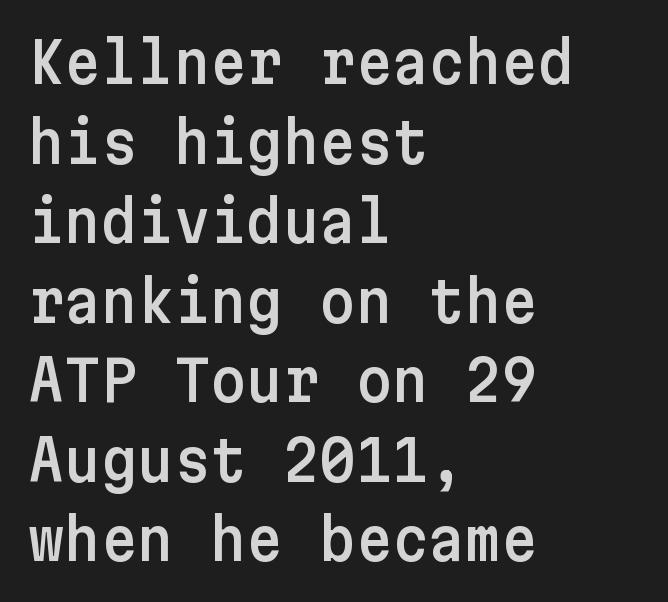
{"serif": "no", "italic": "no", "width": "normal", "stroke_contrast": "low", "x_height": "medium", "underline": "no", "align": "left", "line_spacing": "normal", "line_spacing_ratio": 1.42, "letter_spacing": "normal", "letter_spacing_em": 0.0, "glyph_px": 56}
